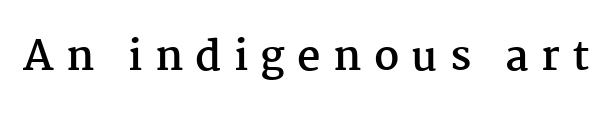
{"serif": "yes", "italic": "no", "bold": "yes", "weight": "semibold", "width": "normal", "stroke_contrast": "medium", "x_height": "medium", "monospaced": "no", "underline": "no", "letter_spacing": "wide", "letter_spacing_em": 0.3, "glyph_px": 41}
